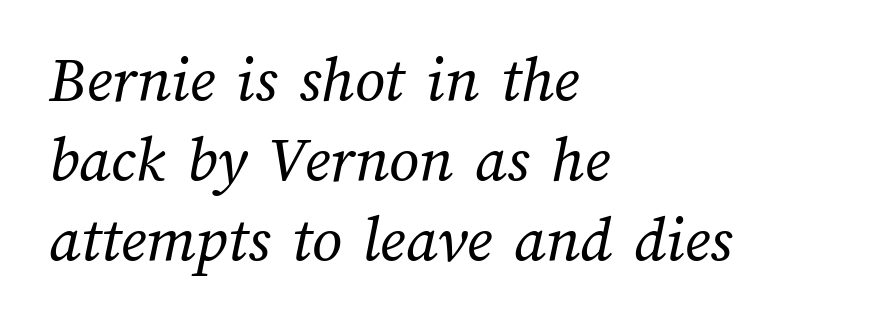
Q: Is the text bold? A: No.
Q: Is the text underlined? A: No.
Q: How is the paragraph aligned? A: Left-aligned.
Q: Is the spacing between letters normal or unusually wide? A: Normal.
Q: Width (condensed, normal, or wide)? A: Normal.
Q: Stroke contrast? A: Medium.
Q: x-height? A: Medium.
Q: Monospaced? A: No.
